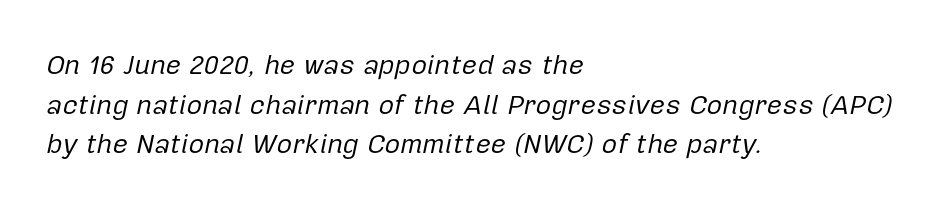
The image shows 27 px text type, italic (leaning right); set left-aligned, normal line spacing (1.47x), normal letter spacing, not underlined.
